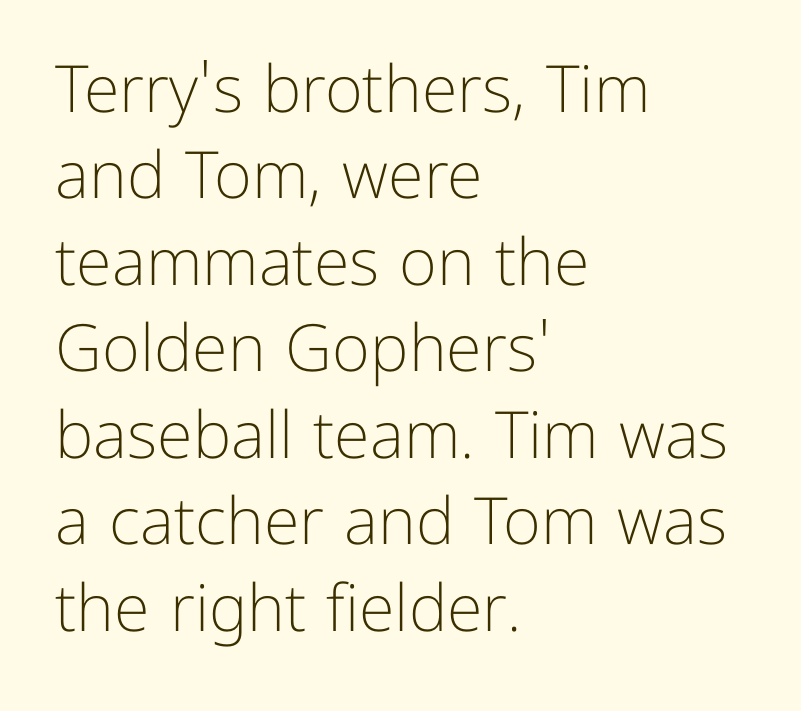
{"serif": "no", "italic": "no", "bold": "no", "weight": "light", "width": "normal", "stroke_contrast": "low", "x_height": "medium", "monospaced": "no", "underline": "no", "align": "left", "line_spacing": "normal", "line_spacing_ratio": 1.33, "letter_spacing": "normal", "letter_spacing_em": 0.0, "glyph_px": 65}
